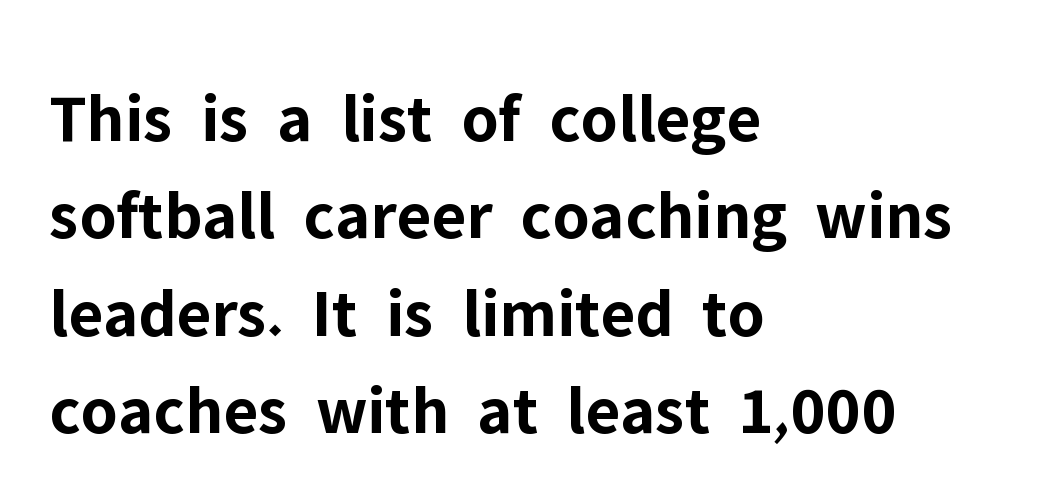
Q: Is the text bold? A: Yes.
Q: Is the text italic (slanted)? A: No, it is upright.
Q: Is the typeface a serif or a sans-serif typeface? A: Sans-serif.
Q: Is the text underlined? A: No.
Q: How is the paragraph aligned? A: Left-aligned.
Q: Is the spacing between letters normal or unusually wide? A: Normal.
Q: Is the spacing between lines tight, normal or loose? A: Normal.
Q: Width (condensed, normal, or wide)? A: Normal.
Q: Stroke contrast? A: Low.
Q: x-height? A: Medium.
Q: Monospaced? A: No.
